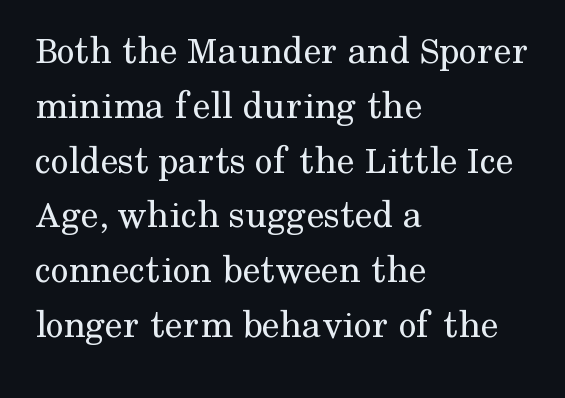
The image shows 40 px regular-weight serif type, upright; set left-aligned, normal line spacing (1.37x), normal letter spacing, not underlined; medium stroke contrast and a medium x-height.
